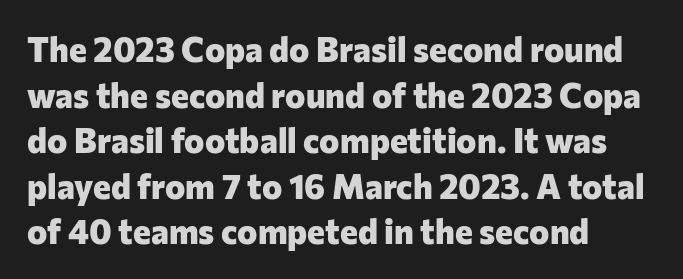
{"serif": "no", "italic": "no", "bold": "yes", "weight": "heavy", "width": "normal", "stroke_contrast": "low", "x_height": "medium", "monospaced": "no", "underline": "no", "align": "left", "line_spacing": "normal", "line_spacing_ratio": 1.34, "letter_spacing": "normal", "letter_spacing_em": 0.0, "glyph_px": 34}
